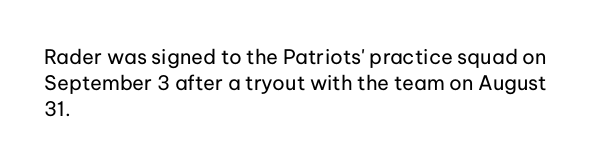
Q: Is the text bold? A: No.
Q: Is the text italic (slanted)? A: No, it is upright.
Q: Is the text underlined? A: No.
Q: How is the paragraph aligned? A: Left-aligned.
Q: Is the spacing between letters normal or unusually wide? A: Normal.
Q: Is the spacing between lines tight, normal or loose? A: Normal.
